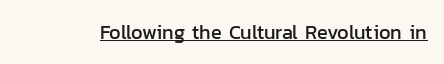
The letters stand upright; this is a roman face. Tracking here is standard; glyphs follow each other at the usual distance. Descenders here cross a horizontal rule under the line.
